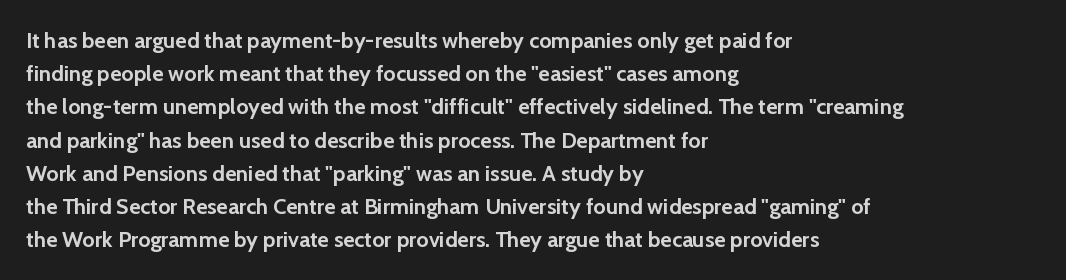
Leading matches the norm, producing a regular column. The area under the type is left untouched. Does extra space separate the letters? No, they use regular spacing. These lines were composed using upright roman letters.
